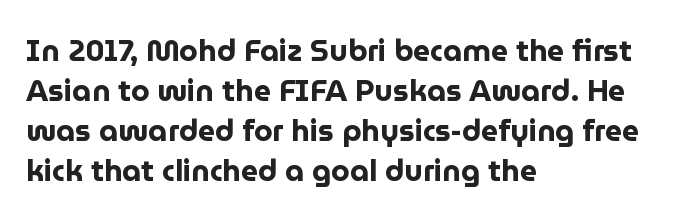
Is there much room between lines? A standard amount, neither cramped nor airy. Tall strokes in this sample are plumb rather than angled. Here the glyphs are tracked normally, forming tight word shapes. Plenty of ink on the page — the face is bold.
